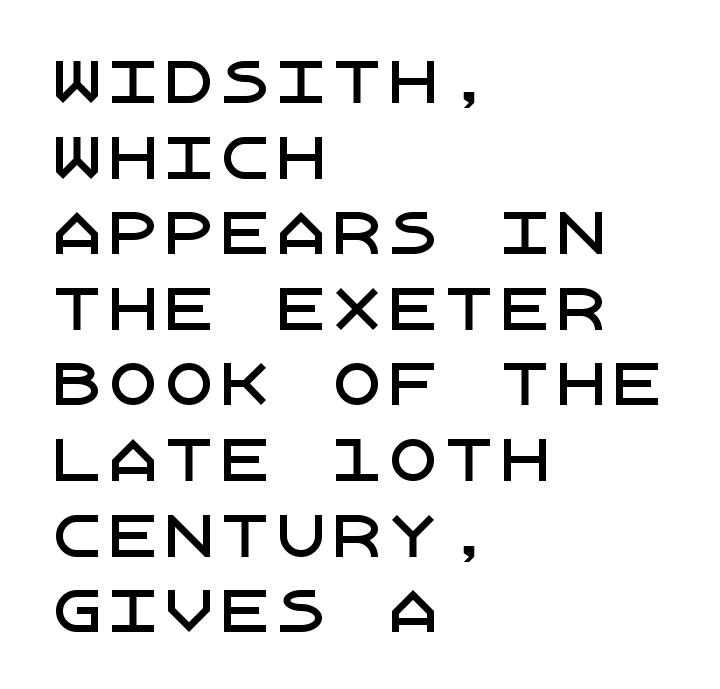
The lines sit at an ordinary, default distance from one another. Letters rest on an invisible, unmarked baseline. The rag falls on the right side of this text block. This is the regular roman posture of the typeface.
